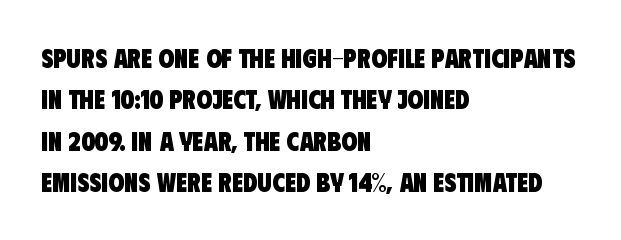
Q: Is the text bold? A: Yes.
Q: Is the text underlined? A: No.
Q: How is the paragraph aligned? A: Left-aligned.
Q: Is the spacing between letters normal or unusually wide? A: Normal.
Q: Is the spacing between lines tight, normal or loose? A: Normal.
